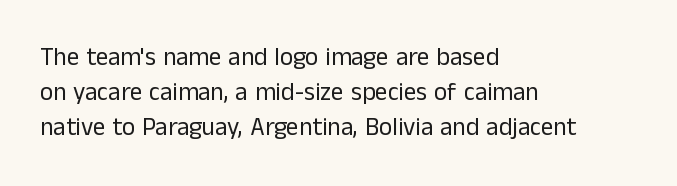
Q: Is the text bold? A: No.
Q: Is the text italic (slanted)? A: No, it is upright.
Q: Is the text underlined? A: No.
Q: How is the paragraph aligned? A: Left-aligned.
Q: Is the spacing between letters normal or unusually wide? A: Normal.
Q: Is the spacing between lines tight, normal or loose? A: Normal.
